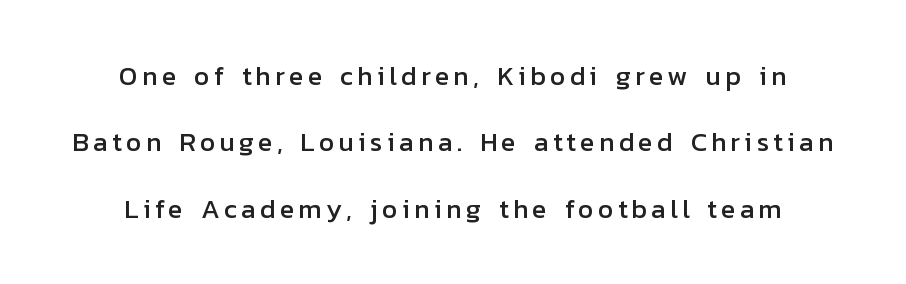
The block of text is sparse from top to bottom, with ample space between rows. Notice how the passage keeps no hard edge, just a central spine. Posture: upright roman. The strip under each line holds only bare page.
